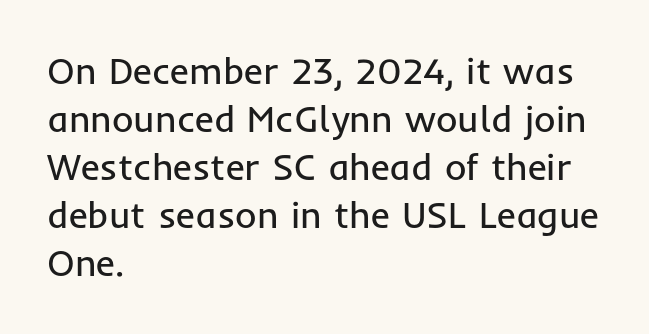
{"serif": "no", "italic": "no", "bold": "no", "weight": "regular", "width": "normal", "stroke_contrast": "low", "x_height": "medium", "monospaced": "no", "underline": "no", "align": "left", "line_spacing": "normal", "line_spacing_ratio": 1.3, "letter_spacing": "normal", "letter_spacing_em": 0.0, "glyph_px": 37}
